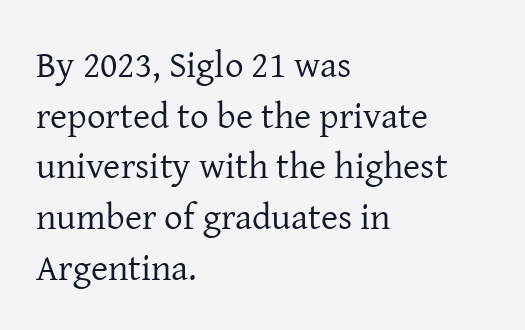
This sample uses plain, unmodified letter spacing. The letters look calm and open, with moderate or lighter stems. This sample keeps an unexceptional amount of space between lines. These lines are composed in type with serifs.
